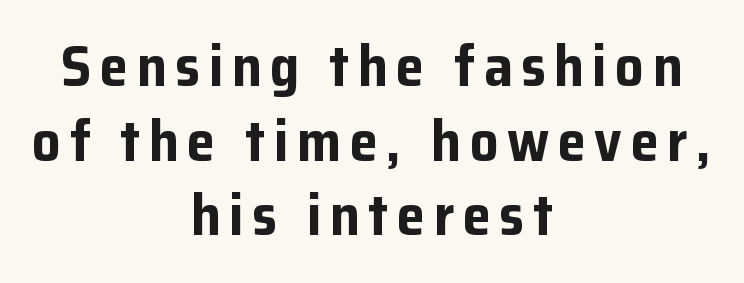
Which margin do the lines hug? Neither — every line sits in the middle. Proportional: the letters do not fall into vertical columns. Thick stems and heavy bowls — unmistakably bold. Interline gaps are of average width in this sample.
